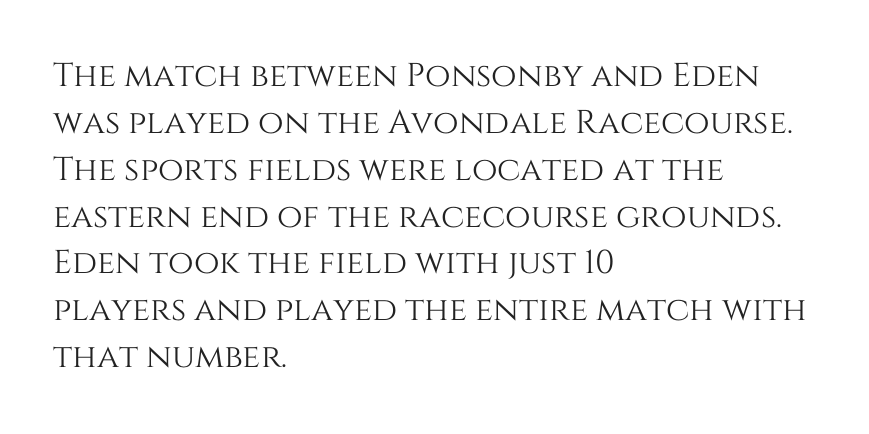
The image shows 33 px text type, upright; set left-aligned, normal line spacing (1.42x), normal letter spacing, not underlined; medium stroke contrast and a large x-height.
